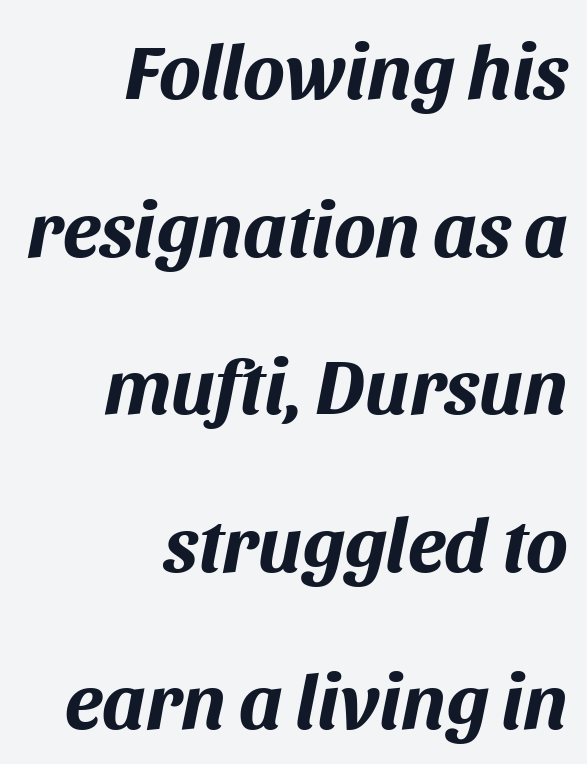
{"italic": "yes", "lean": "right", "slant_degrees": 11, "bold": "yes", "weight": "bold", "width": "normal", "stroke_contrast": "medium", "x_height": "large", "monospaced": "no", "underline": "no", "align": "right", "line_spacing": "loose", "line_spacing_ratio": 2.02, "letter_spacing": "normal", "letter_spacing_em": 0.0, "glyph_px": 78}
